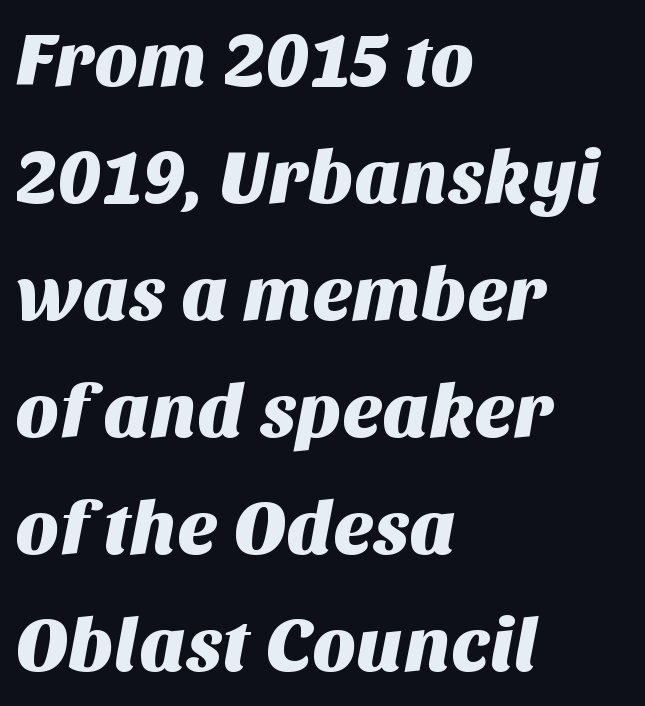
The image shows 75 px sans-serif type; set left-aligned, normal line spacing (1.56x), normal letter spacing, not underlined; medium stroke contrast and a large x-height.
